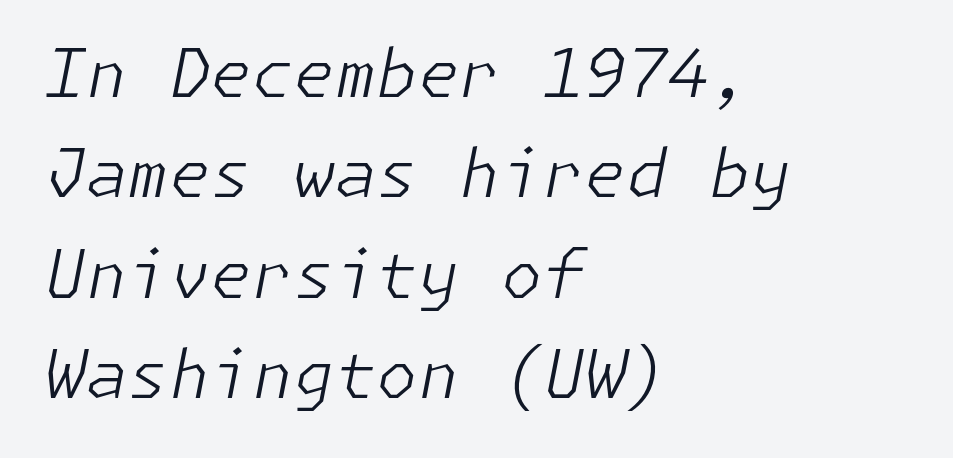
The image shows 67 px light type, italic (leaning right); set left-aligned, normal line spacing (1.5x), normal letter spacing, not underlined; low stroke contrast and a medium x-height.
